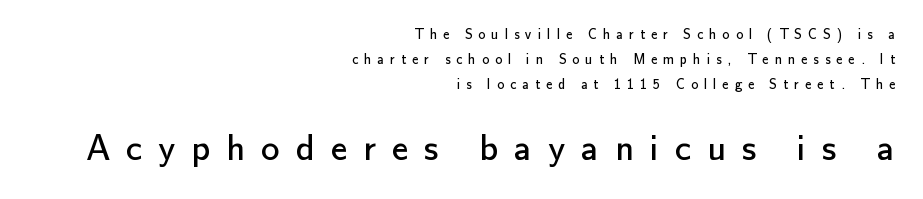
The image shows 37 px regular-weight sans-serif type, upright; set right-aligned, line spacing 1.78x, unusually wide letter spacing (+0.43 em), not underlined; the second (bottom) block is 2.64x larger; low stroke contrast and a small x-height.
